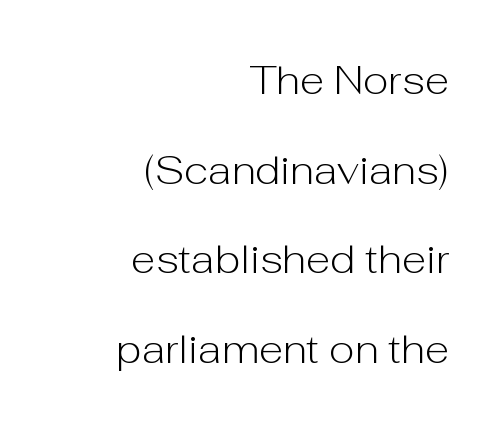
Q: Is the text bold? A: No.
Q: Is the text italic (slanted)? A: No, it is upright.
Q: Is the typeface a serif or a sans-serif typeface? A: Sans-serif.
Q: Is the text underlined? A: No.
Q: How is the paragraph aligned? A: Right-aligned.
Q: Is the spacing between letters normal or unusually wide? A: Normal.
Q: Is the spacing between lines tight, normal or loose? A: Loose.
Q: Width (condensed, normal, or wide)? A: Normal.
Q: Stroke contrast? A: Low.
Q: x-height? A: Medium.
Q: Monospaced? A: No.
